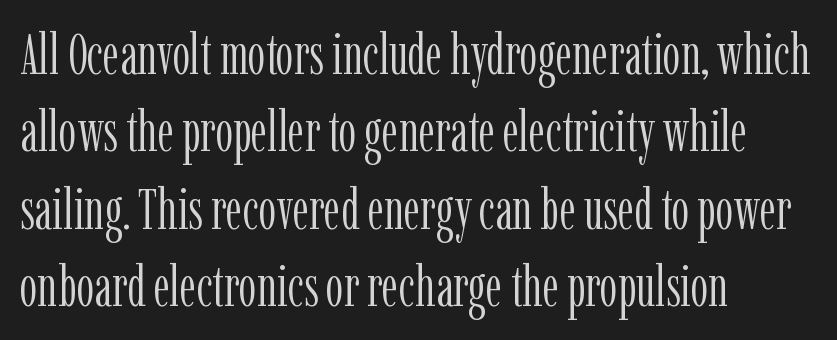
Q: Is the text bold? A: No.
Q: Is the text italic (slanted)? A: No, it is upright.
Q: Is the typeface a serif or a sans-serif typeface? A: Serif.
Q: Is the text underlined? A: No.
Q: How is the paragraph aligned? A: Left-aligned.
Q: Is the spacing between letters normal or unusually wide? A: Normal.
Q: Is the spacing between lines tight, normal or loose? A: Normal.
Q: Width (condensed, normal, or wide)? A: Condensed.
Q: Stroke contrast? A: Low.
Q: x-height? A: Medium.
Q: Monospaced? A: No.
